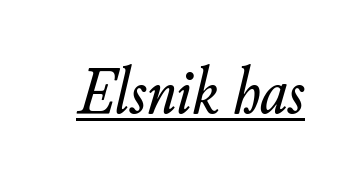
The image shows 67 px text type, italic (leaning right); set normal letter spacing, underlined; low stroke contrast and a small x-height.
